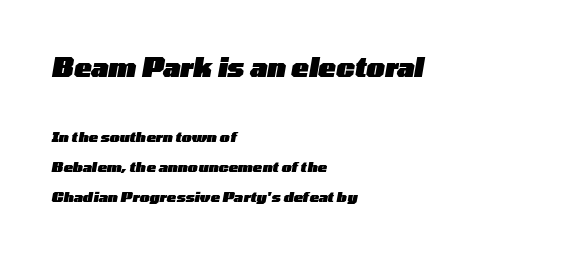
The composition opens big and finishes small. In terms of leading, this rendering errs on the spacious side. Emphasis-style slanted type is in use. Words appear dense and cohesive because spacing is normal. A bare baseline throughout the passage. Plenty of ink on the page — the face is bold.
